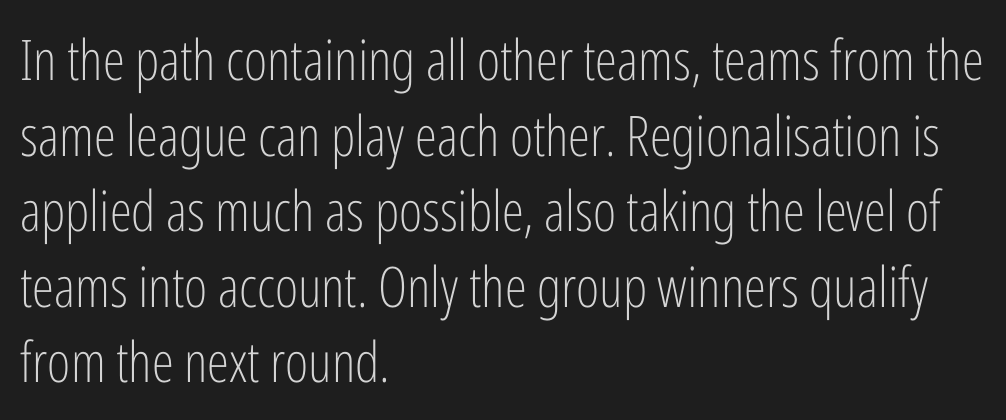
Q: Is the text bold? A: No.
Q: Is the text italic (slanted)? A: No, it is upright.
Q: Is the typeface a serif or a sans-serif typeface? A: Sans-serif.
Q: Is the text underlined? A: No.
Q: How is the paragraph aligned? A: Left-aligned.
Q: Is the spacing between letters normal or unusually wide? A: Normal.
Q: Is the spacing between lines tight, normal or loose? A: Normal.
Q: Width (condensed, normal, or wide)? A: Condensed.
Q: Stroke contrast? A: Low.
Q: x-height? A: Medium.
Q: Monospaced? A: No.
